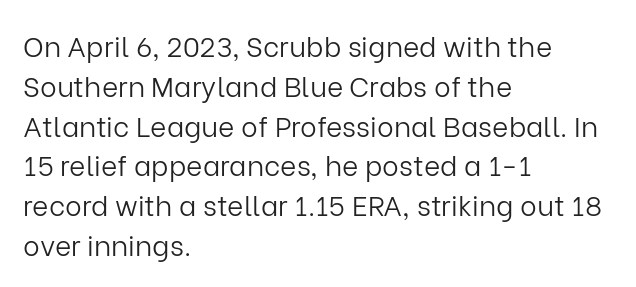
{"serif": "no", "italic": "no", "bold": "no", "weight": "light", "width": "normal", "stroke_contrast": "low", "x_height": "medium", "monospaced": "no", "underline": "no", "align": "left", "line_spacing": "normal", "line_spacing_ratio": 1.42, "letter_spacing": "normal", "letter_spacing_em": 0.0, "glyph_px": 28}
